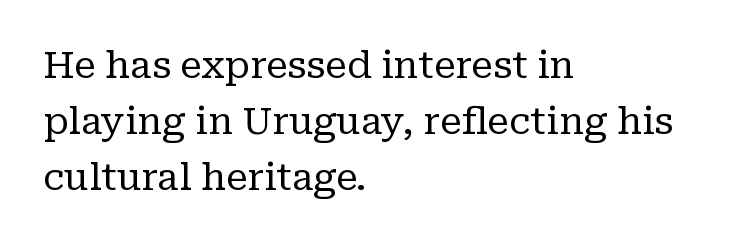
Q: Is the text bold? A: No.
Q: Is the text italic (slanted)? A: No, it is upright.
Q: Is the typeface a serif or a sans-serif typeface? A: Serif.
Q: Is the text underlined? A: No.
Q: How is the paragraph aligned? A: Left-aligned.
Q: Is the spacing between letters normal or unusually wide? A: Normal.
Q: Is the spacing between lines tight, normal or loose? A: Normal.
Q: Width (condensed, normal, or wide)? A: Normal.
Q: Stroke contrast? A: Low.
Q: x-height? A: Medium.
Q: Monospaced? A: No.
